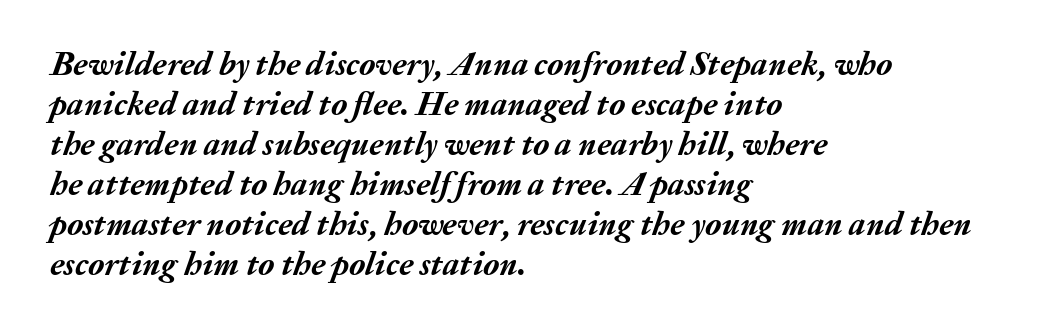
The image shows 33 px semibold type, italic (leaning right); set left-aligned, line spacing 1.21x, normal letter spacing, not underlined; medium stroke contrast and a medium x-height.
